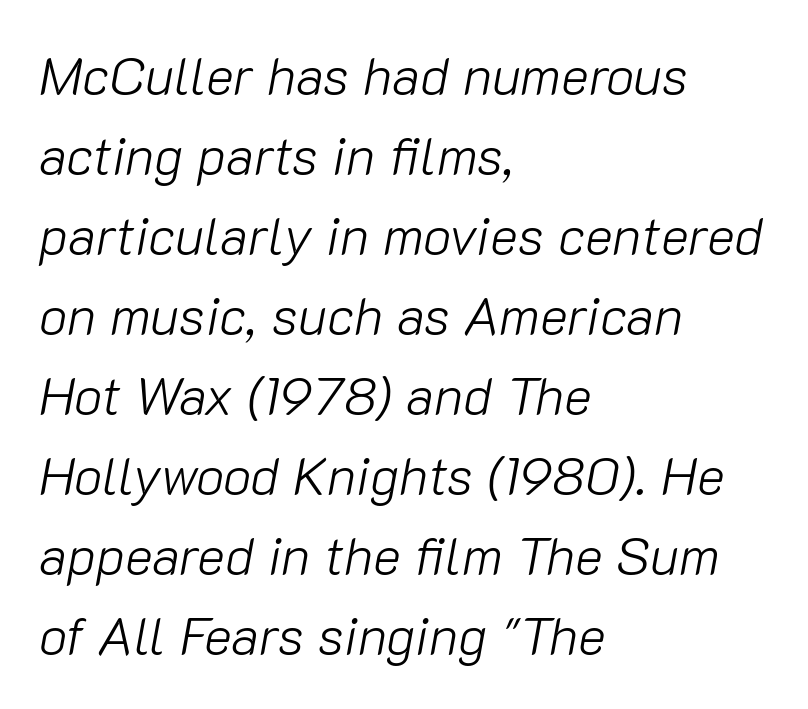
{"italic": "yes", "lean": "right", "slant_degrees": 10, "bold": "no", "weight": "light", "width": "normal", "stroke_contrast": "low", "x_height": "medium", "monospaced": "no", "underline": "no", "align": "left", "line_spacing": "normal", "line_spacing_ratio": 1.51, "letter_spacing": "normal", "letter_spacing_em": 0.0, "glyph_px": 53}
